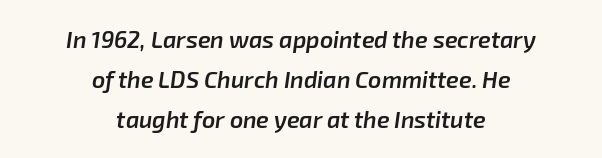
{"italic": "yes", "lean": "right", "slant_degrees": 8, "bold": "semi", "underline": "no", "align": "center", "line_spacing_ratio": 1.73, "letter_spacing": "normal", "letter_spacing_em": 0.0, "glyph_px": 23}
